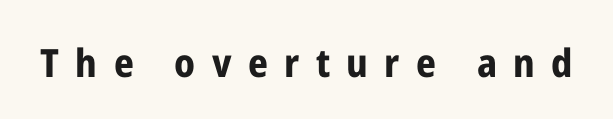
The image shows 39 px bold, condensed sans-serif type, upright; set unusually wide letter spacing (+0.42 em), not underlined; low stroke contrast and a medium x-height.
